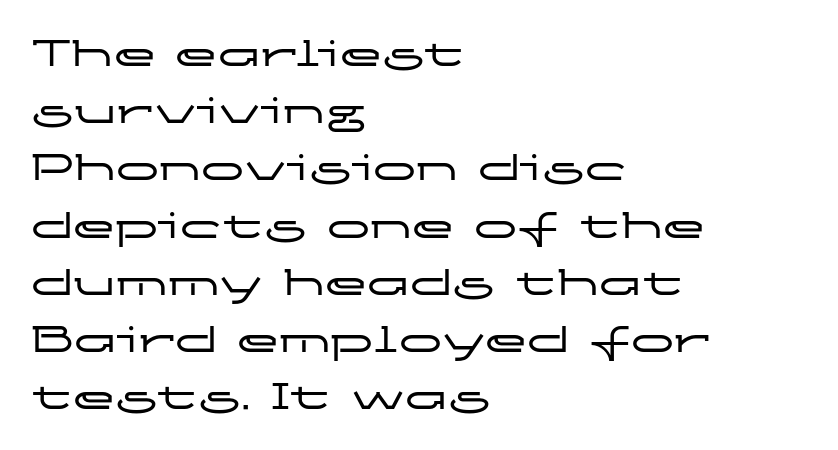
It's the straight-up-and-down kind of type. Look at the tracking — it's just the regular setting, nothing added. Short and long lines alike share a common starting point at left. The designer went with a sans here, leaving each stem footless. These lines are rendered in a variable-pitch font. The lines sit at an ordinary, default distance from one another.
